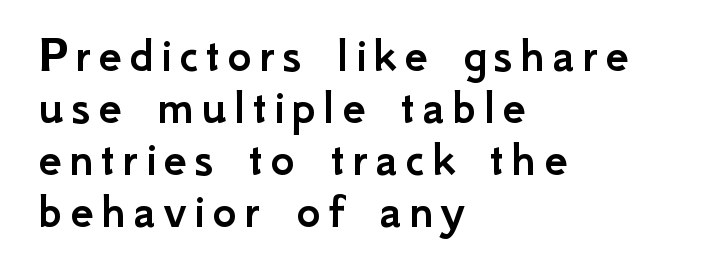
The image shows 52 px sans-serif type, upright; set left-aligned, tight line spacing (1.0x), not underlined; low stroke contrast and a small x-height.
